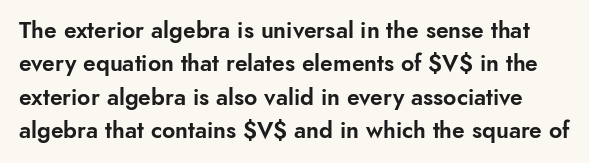
Q: Is the text italic (slanted)? A: No, it is upright.
Q: Is the text underlined? A: No.
Q: Is the spacing between letters normal or unusually wide? A: Normal.
Q: Is the spacing between lines tight, normal or loose? A: Normal.
